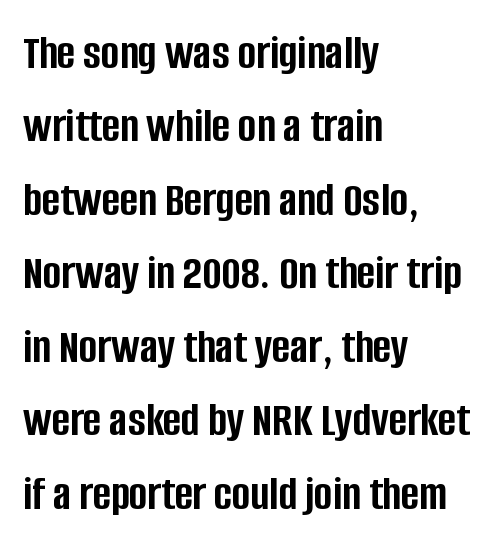
{"serif": "no", "italic": "no", "bold": "yes", "weight": "semibold", "width": "condensed", "stroke_contrast": "low", "x_height": "large", "monospaced": "no", "underline": "no", "align": "left", "line_spacing": "normal", "line_spacing_ratio": 1.5, "letter_spacing": "normal", "letter_spacing_em": 0.0, "glyph_px": 49}
